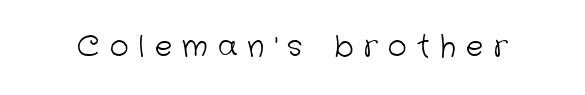
{"serif": "no", "bold": "no", "weight": "light", "width": "normal", "stroke_contrast": "low", "x_height": "medium", "monospaced": "no", "underline": "no", "letter_spacing": "wide", "letter_spacing_em": 0.35, "glyph_px": 29}
